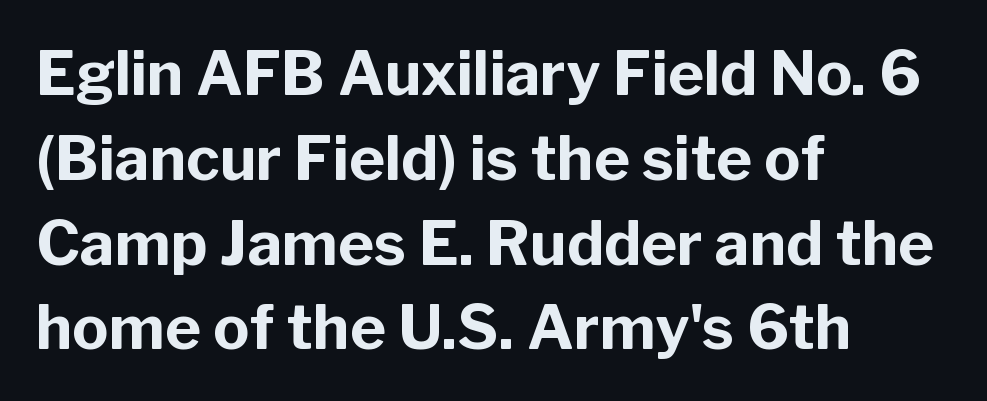
{"serif": "no", "italic": "no", "bold": "yes", "weight": "bold", "width": "normal", "stroke_contrast": "low", "x_height": "medium", "monospaced": "no", "underline": "no", "align": "left", "line_spacing": "normal", "line_spacing_ratio": 1.39, "letter_spacing": "normal", "letter_spacing_em": 0.0, "glyph_px": 61}
